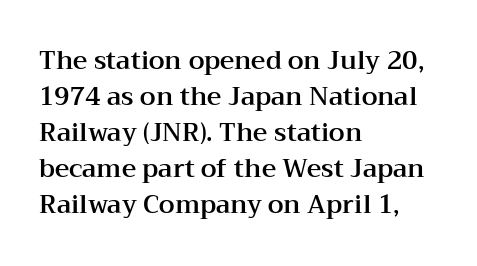
Vertically, the passage feels balanced, rows spaced as you'd expect. Every character sits straight up, as roman type does. A typesetter would call this zero additional tracking. Each line starts at the same left margin while the right side varies. Descenders are the only things crossing below the line.
